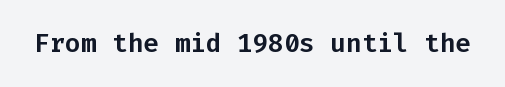
{"italic": "no", "underline": "no", "letter_spacing": "normal", "letter_spacing_em": 0.0, "glyph_px": 26}
